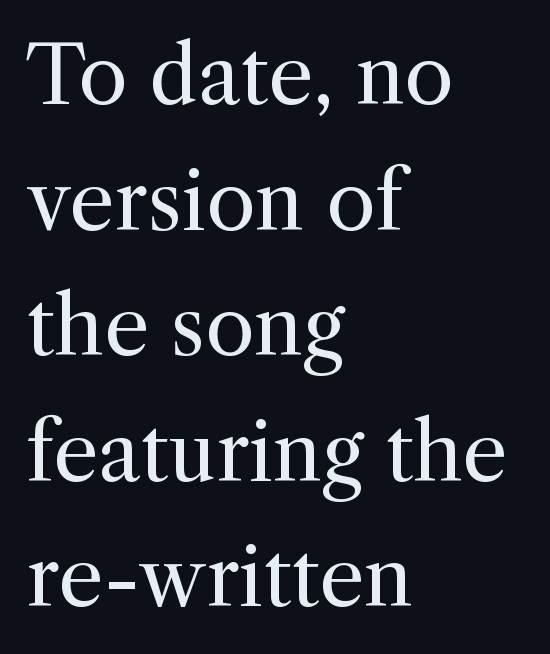
{"serif": "yes", "italic": "no", "bold": "no", "weight": "regular", "width": "normal", "x_height": "medium", "monospaced": "no", "underline": "no", "align": "left", "line_spacing": "normal", "line_spacing_ratio": 1.57, "letter_spacing": "normal", "letter_spacing_em": 0.0, "glyph_px": 80}
